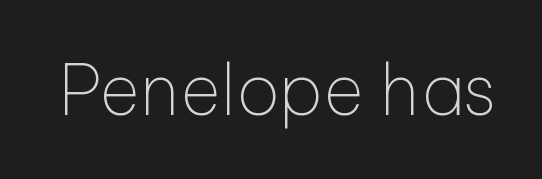
Q: Is the text bold? A: No.
Q: Is the text italic (slanted)? A: No, it is upright.
Q: Is the typeface a serif or a sans-serif typeface? A: Sans-serif.
Q: Is the text underlined? A: No.
Q: Is the spacing between letters normal or unusually wide? A: Normal.
Q: Width (condensed, normal, or wide)? A: Normal.
Q: Stroke contrast? A: Low.
Q: x-height? A: Medium.
Q: Monospaced? A: No.
